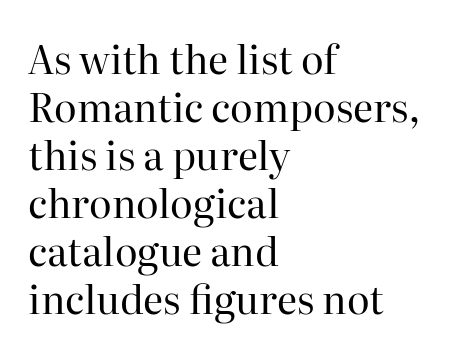
Q: Is the text bold? A: No.
Q: Is the text italic (slanted)? A: No, it is upright.
Q: Is the typeface a serif or a sans-serif typeface? A: Serif.
Q: Is the text underlined? A: No.
Q: How is the paragraph aligned? A: Left-aligned.
Q: Is the spacing between letters normal or unusually wide? A: Normal.
Q: Width (condensed, normal, or wide)? A: Normal.
Q: Stroke contrast? A: High.
Q: x-height? A: Medium.
Q: Monospaced? A: No.
